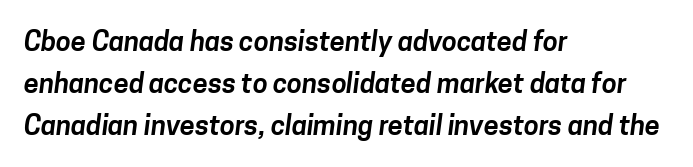
Q: Is the text underlined? A: No.
Q: How is the paragraph aligned? A: Left-aligned.
Q: Is the spacing between letters normal or unusually wide? A: Normal.
Q: Is the spacing between lines tight, normal or loose? A: Normal.
